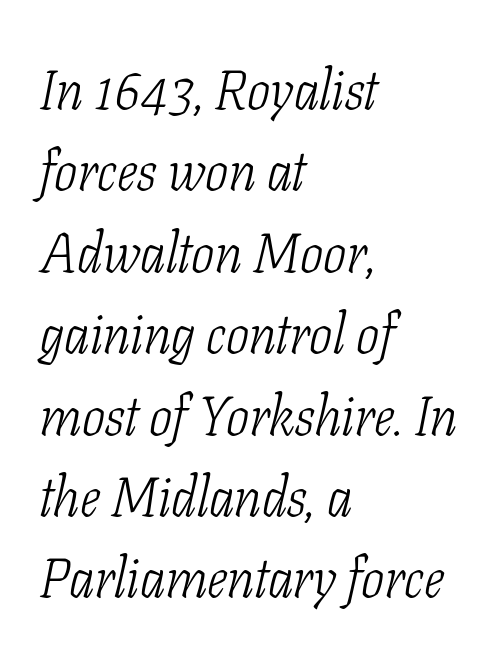
The image shows 55 px light, condensed serif type, italic (leaning right); set left-aligned, normal line spacing (1.48x), normal letter spacing, not underlined; low stroke contrast and a medium x-height.
